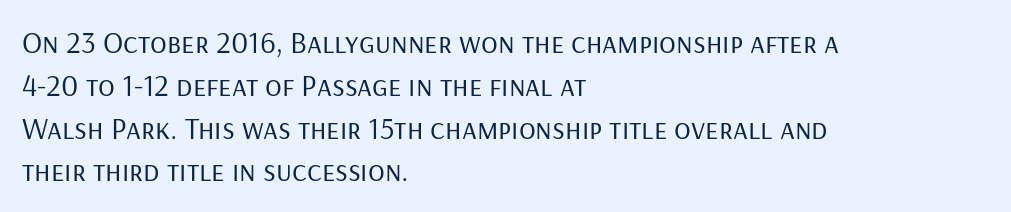
Q: Is the text bold? A: No.
Q: Is the text italic (slanted)? A: No, it is upright.
Q: Is the typeface a serif or a sans-serif typeface? A: Sans-serif.
Q: Is the text underlined? A: No.
Q: How is the paragraph aligned? A: Left-aligned.
Q: Is the spacing between letters normal or unusually wide? A: Normal.
Q: Is the spacing between lines tight, normal or loose? A: Normal.
Q: Width (condensed, normal, or wide)? A: Normal.
Q: Stroke contrast? A: Low.
Q: x-height? A: Medium.
Q: Monospaced? A: No.
